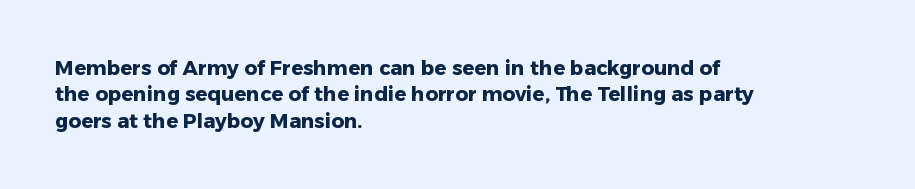
The image shows 20 px bold type, upright; set left-aligned, normal line spacing (1.32x), normal letter spacing, not underlined.
